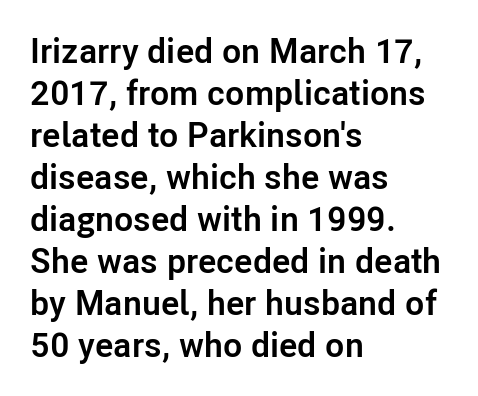
The image shows 35 px semibold sans-serif type, upright; set left-aligned, line spacing 1.2x, normal letter spacing, not underlined; low stroke contrast and a medium x-height.
